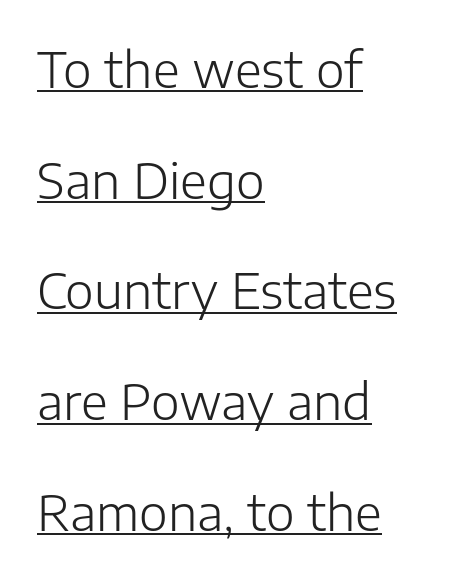
{"serif": "no", "italic": "no", "bold": "no", "weight": "light", "width": "normal", "stroke_contrast": "low", "x_height": "medium", "monospaced": "no", "underline": "yes", "align": "left", "line_spacing": "loose", "line_spacing_ratio": 2.26, "letter_spacing": "normal", "letter_spacing_em": 0.0, "glyph_px": 49}
